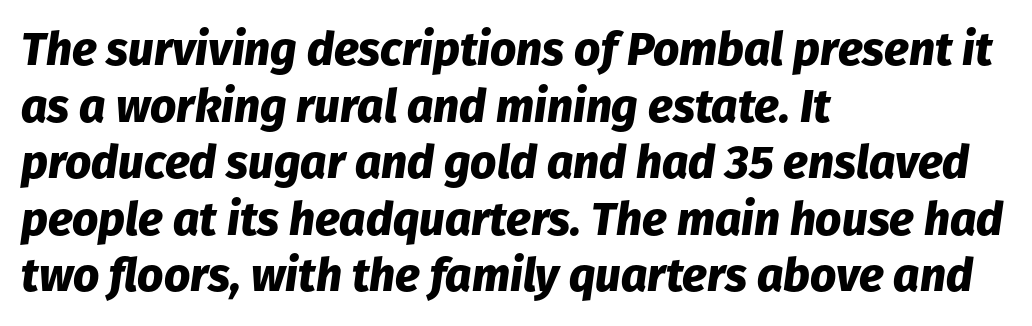
{"italic": "yes", "lean": "right", "slant_degrees": 8, "bold": "yes", "weight": "heavy", "width": "normal", "stroke_contrast": "low", "x_height": "medium", "monospaced": "no", "underline": "no", "align": "left", "line_spacing_ratio": 1.23, "letter_spacing": "normal", "letter_spacing_em": 0.0, "glyph_px": 46}
